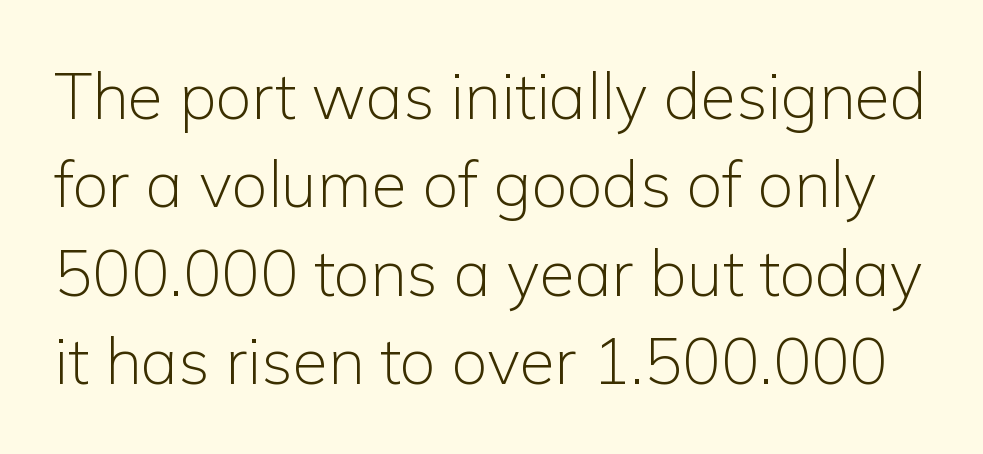
The image shows 64 px light sans-serif type, upright; set normal line spacing (1.38x), normal letter spacing, not underlined; low stroke contrast and a medium x-height.
